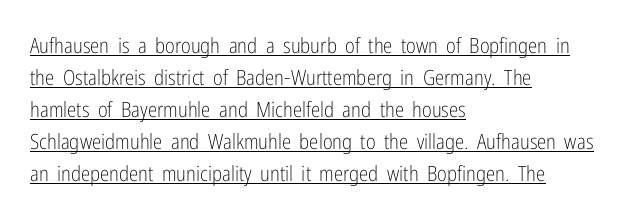
{"italic": "no", "bold": "no", "underline": "yes", "align": "left", "line_spacing": "normal", "line_spacing_ratio": 1.52, "letter_spacing": "normal", "letter_spacing_em": 0.0, "glyph_px": 21}
